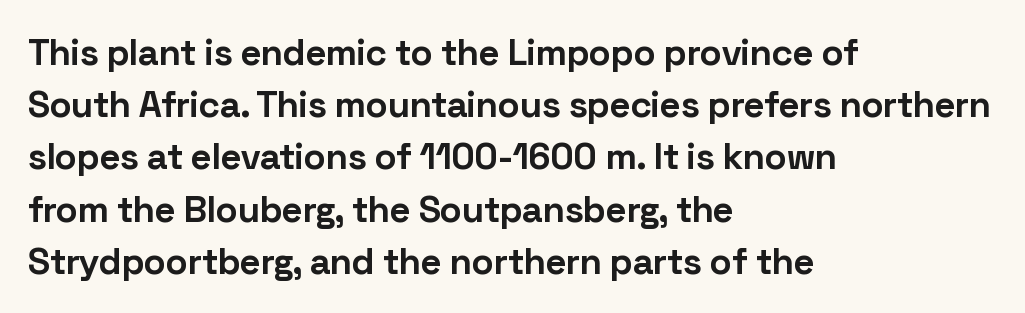
The font is running at its bold setting. The type is set solid horizontally, with unmodified tracking. It's the straight-up-and-down kind of type. Normally led — the rows are evenly, conventionally spaced. Type without underlining.
